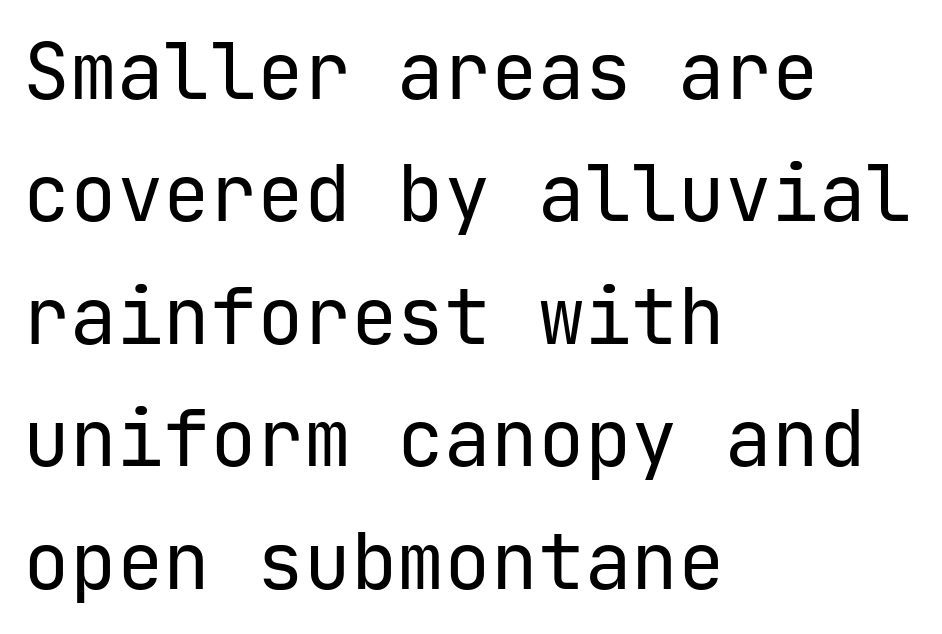
Q: Is the text bold? A: No.
Q: Is the text italic (slanted)? A: No, it is upright.
Q: Is the typeface a serif or a sans-serif typeface? A: Sans-serif.
Q: Is the text underlined? A: No.
Q: How is the paragraph aligned? A: Left-aligned.
Q: Is the spacing between letters normal or unusually wide? A: Normal.
Q: Is the spacing between lines tight, normal or loose? A: Normal.
Q: Width (condensed, normal, or wide)? A: Normal.
Q: Stroke contrast? A: Low.
Q: x-height? A: Medium.
Q: Monospaced? A: Yes.
